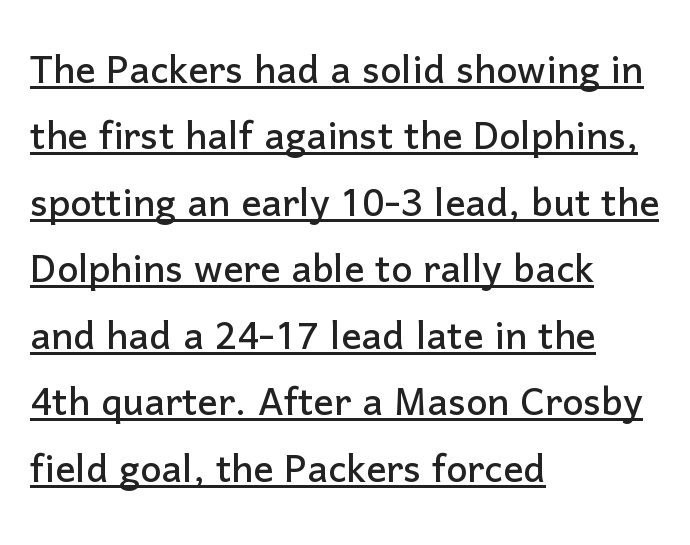
The image shows 50 px sans-serif type, upright; set left-aligned, normal line spacing (1.33x), normal letter spacing, underlined; low stroke contrast and a medium x-height.
